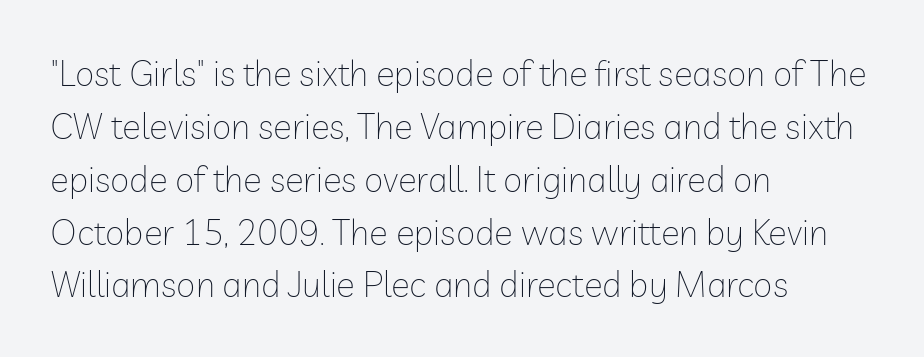
The image shows 35 px thin sans-serif type, upright; set left-aligned, normal line spacing (1.51x), normal letter spacing, not underlined; low stroke contrast and a medium x-height.
